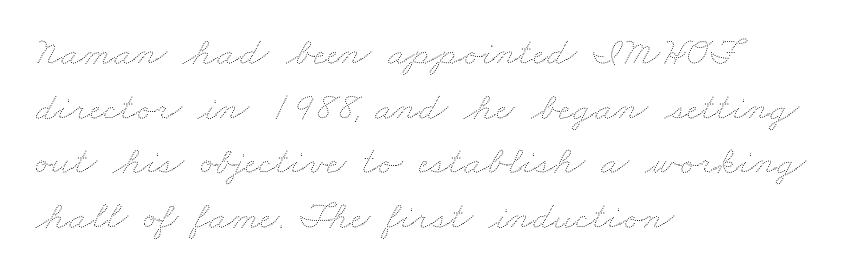
Q: Is the text bold? A: No.
Q: Is the text underlined? A: No.
Q: How is the paragraph aligned? A: Left-aligned.
Q: Is the spacing between letters normal or unusually wide? A: Normal.
Q: Is the spacing between lines tight, normal or loose? A: Normal.
Q: Width (condensed, normal, or wide)? A: Wide.
Q: Stroke contrast? A: Medium.
Q: x-height? A: Small.
Q: Monospaced? A: No.
